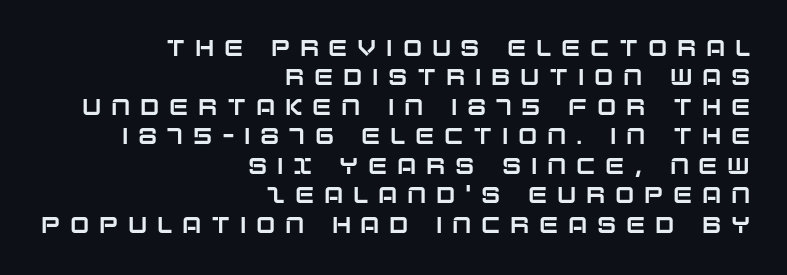
Notice how the stems are strictly vertical — no italics here. Words appear elongated and porous because spacing is wide. Short and long lines alike share a common ending point at right. Underline: absent.
